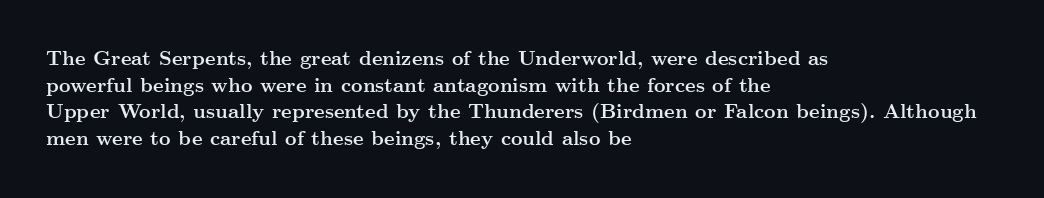
The image shows 20 px bold type, upright; set left-aligned, normal line spacing (1.33x), normal letter spacing, not underlined.
